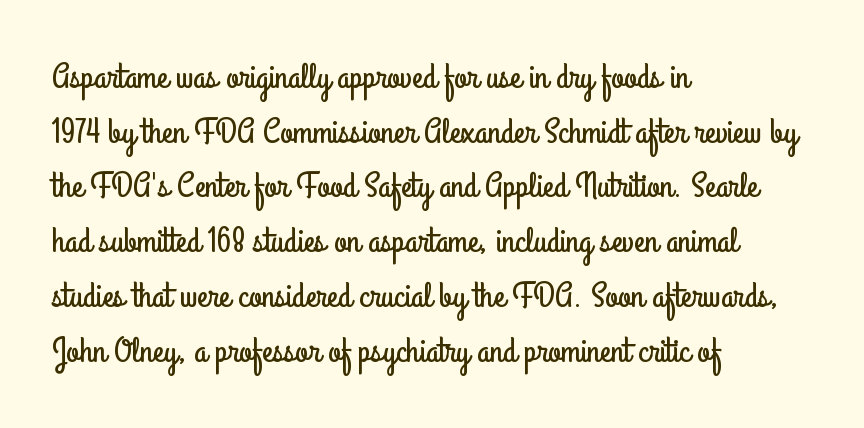
Only glyphs here, with clear space below each row. Regarding serifs, this sample does without them. Compared with typical paragraphs, the rows here are spaced about the same. Line beginnings align vertically; line endings do not. Do the characters align in a grid? No, the font is proportional.
